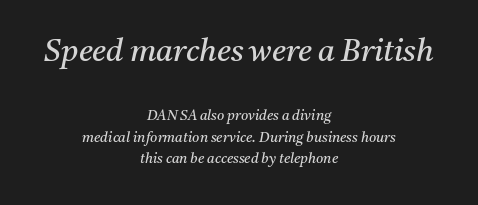
The horizontal fit of the characters is conventional and even. The font family rendered here belongs to the serif group. The lettering tilts uniformly, giving the passage an italic look. Each line is balanced around a shared central axis.
